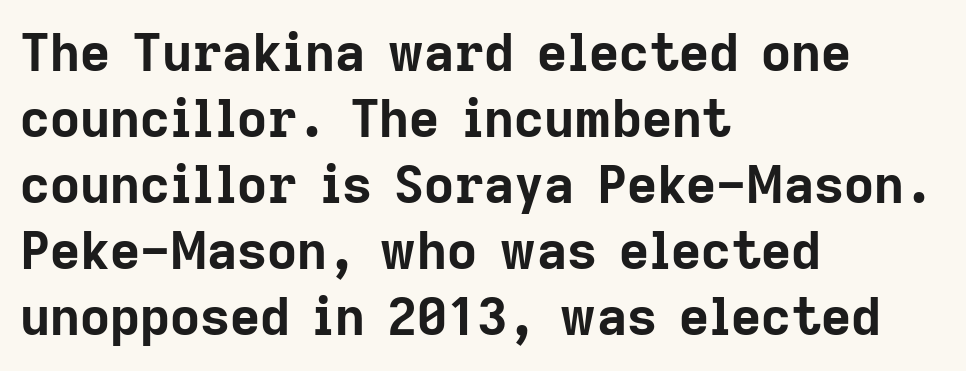
Q: Is the text bold? A: Yes.
Q: Is the text italic (slanted)? A: No, it is upright.
Q: Is the typeface a serif or a sans-serif typeface? A: Sans-serif.
Q: Is the text underlined? A: No.
Q: How is the paragraph aligned? A: Left-aligned.
Q: Is the spacing between letters normal or unusually wide? A: Normal.
Q: Is the spacing between lines tight, normal or loose? A: Normal.
Q: Width (condensed, normal, or wide)? A: Normal.
Q: Stroke contrast? A: Low.
Q: x-height? A: Medium.
Q: Monospaced? A: No.
